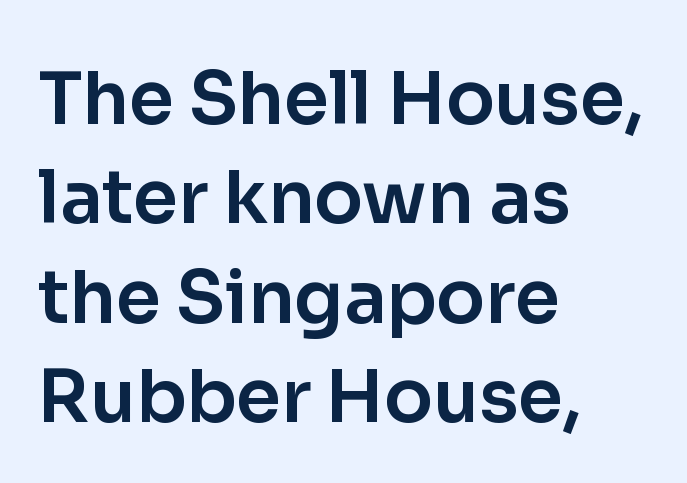
{"serif": "no", "italic": "no", "width": "normal", "stroke_contrast": "low", "x_height": "medium", "monospaced": "no", "underline": "no", "align": "left", "line_spacing": "normal", "line_spacing_ratio": 1.38, "letter_spacing": "normal", "letter_spacing_em": 0.0, "glyph_px": 72}
